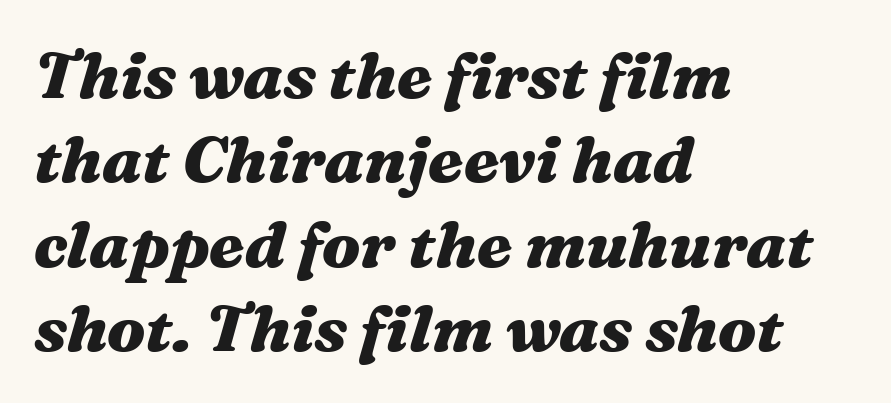
Would a proofreader flag this as italicized? Yes. Has an underline been added? It has not. The typesetting leans heavy: a genuine bold. Varying glyph widths throughout — classic text-font behaviour.
